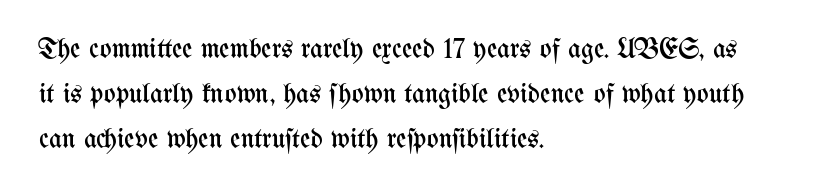
{"italic": "no", "bold": "no", "weight": "regular", "width": "condensed", "stroke_contrast": "medium", "x_height": "medium", "monospaced": "no", "underline": "no", "align": "left", "line_spacing": "normal", "line_spacing_ratio": 1.6, "letter_spacing": "normal", "letter_spacing_em": 0.0, "glyph_px": 28}
